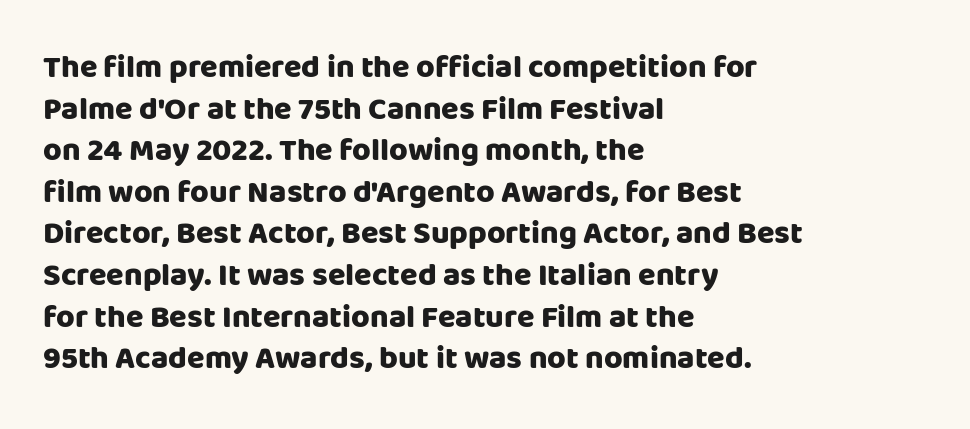
{"serif": "no", "italic": "no", "bold": "yes", "weight": "heavy", "width": "normal", "stroke_contrast": "low", "x_height": "large", "monospaced": "no", "underline": "no", "align": "left", "line_spacing": "normal", "line_spacing_ratio": 1.3, "letter_spacing": "normal", "letter_spacing_em": 0.0, "glyph_px": 32}
